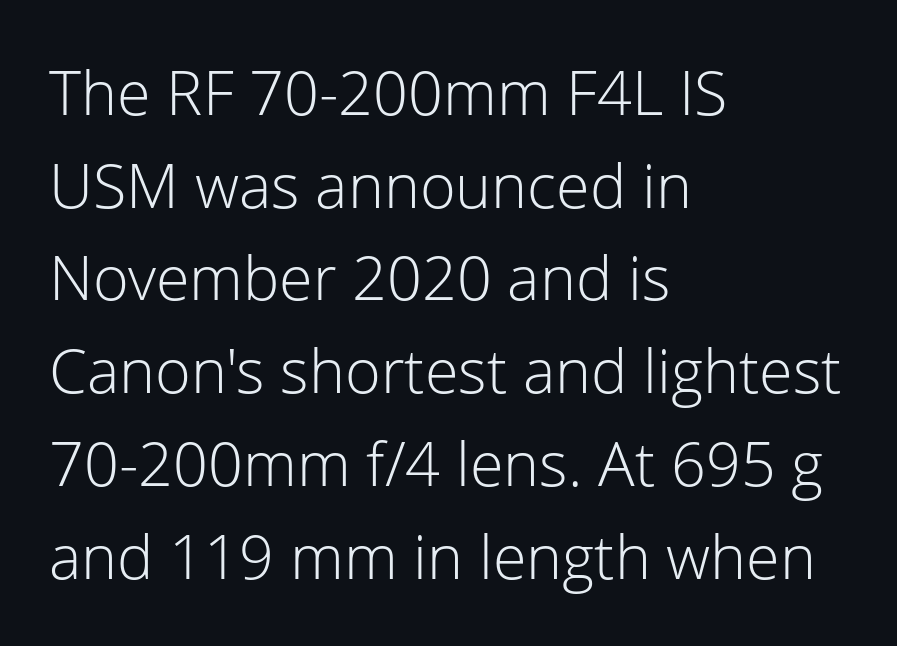
Regarding leading, the lines here are spaced in the standard way. Words appear dense and cohesive because spacing is normal. Note: no serifs on the glyphs. Posture: straight, roman, zero tilt.
